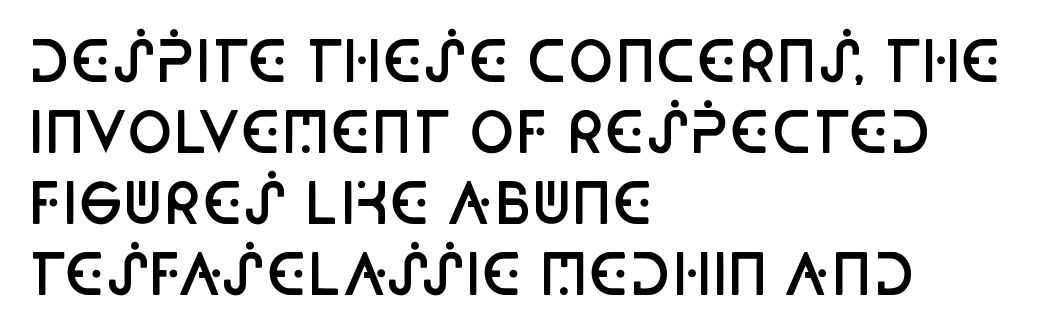
{"serif": "no", "italic": "no", "bold": "semi", "weight": "semibold", "width": "condensed", "stroke_contrast": "low", "x_height": "large", "monospaced": "no", "underline": "no", "align": "left", "line_spacing": "normal", "line_spacing_ratio": 1.29, "letter_spacing": "normal", "letter_spacing_em": 0.0, "glyph_px": 55}
